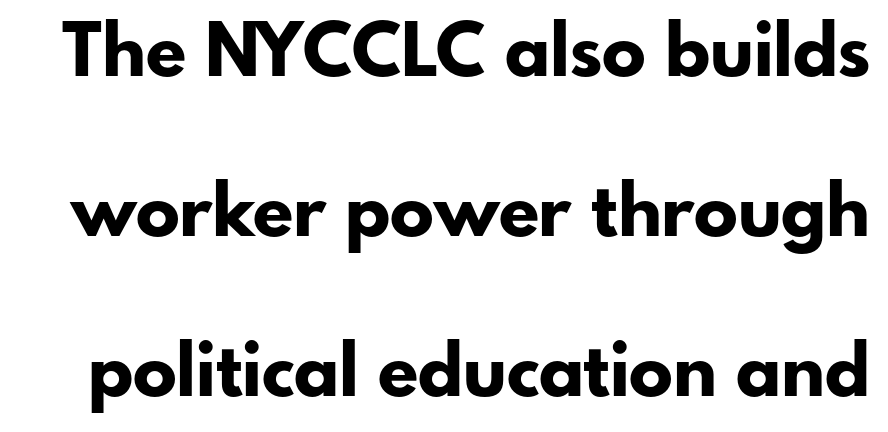
A typesetter would label this face a sans. Here the designer chose a conventional face with non-uniform glyph widths. Every stem runs plumb, perpendicular to the baseline. Nobody drew a line under any word here. The letters are bold, with thick, heavy strokes.
